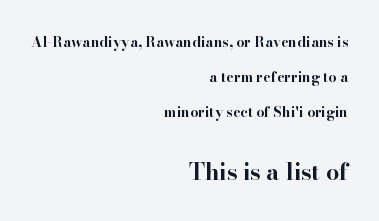
Q: Is the text bold? A: Yes.
Q: Is the text italic (slanted)? A: No, it is upright.
Q: Is the text underlined? A: No.
Q: How is the paragraph aligned? A: Right-aligned.
Q: Is the spacing between letters normal or unusually wide? A: Normal.
Q: Is the spacing between lines tight, normal or loose? A: Loose.
Q: Which block of text is set in a larger size, the first (top) or the second (bottom)? A: The second (bottom) one.
